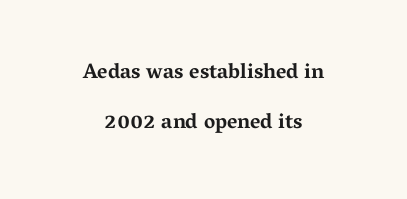
{"italic": "no", "bold": "yes", "underline": "no", "align": "center", "line_spacing": "loose", "line_spacing_ratio": 2.4, "letter_spacing": "normal", "letter_spacing_em": 0.0, "glyph_px": 21}
